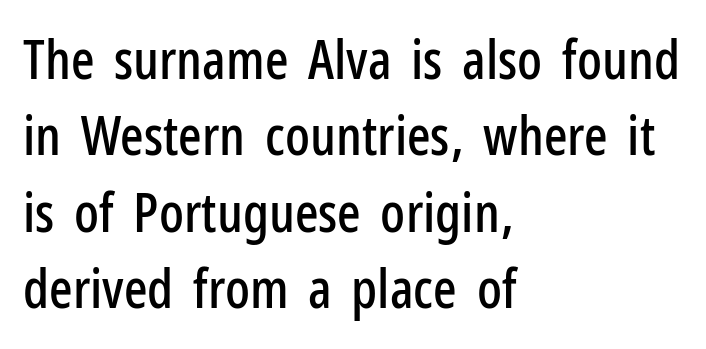
Q: Is the text italic (slanted)? A: No, it is upright.
Q: Is the typeface a serif or a sans-serif typeface? A: Sans-serif.
Q: Is the text underlined? A: No.
Q: How is the paragraph aligned? A: Left-aligned.
Q: Is the spacing between letters normal or unusually wide? A: Normal.
Q: Is the spacing between lines tight, normal or loose? A: Normal.
Q: Width (condensed, normal, or wide)? A: Condensed.
Q: Stroke contrast? A: Low.
Q: x-height? A: Medium.
Q: Monospaced? A: No.
